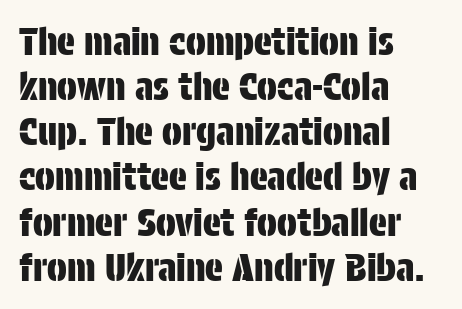
Q: Is the text italic (slanted)? A: No, it is upright.
Q: Is the typeface a serif or a sans-serif typeface? A: Sans-serif.
Q: Is the text underlined? A: No.
Q: How is the paragraph aligned? A: Left-aligned.
Q: Is the spacing between letters normal or unusually wide? A: Normal.
Q: Width (condensed, normal, or wide)? A: Condensed.
Q: Stroke contrast? A: Low.
Q: x-height? A: Large.
Q: Monospaced? A: No.
